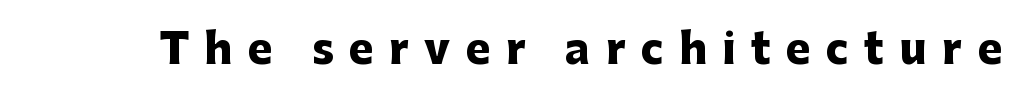
{"serif": "no", "italic": "no", "bold": "yes", "weight": "heavy", "width": "normal", "stroke_contrast": "low", "x_height": "medium", "monospaced": "no", "underline": "no", "letter_spacing": "wide", "letter_spacing_em": 0.38, "glyph_px": 41}
